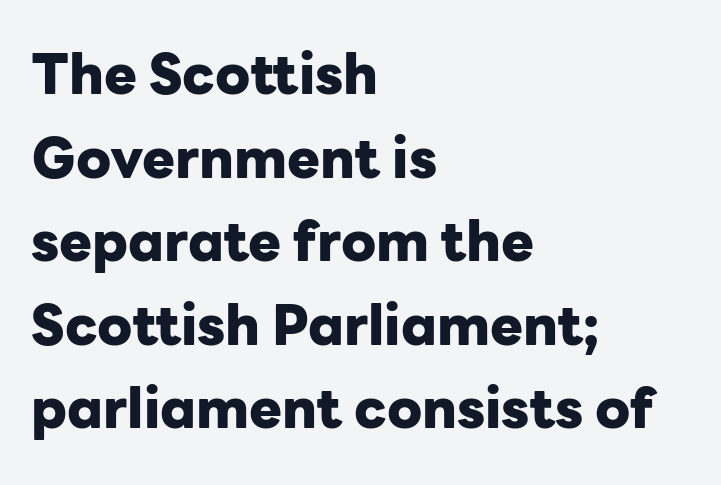
Q: Is the text bold? A: Yes.
Q: Is the text italic (slanted)? A: No, it is upright.
Q: Is the typeface a serif or a sans-serif typeface? A: Sans-serif.
Q: Is the text underlined? A: No.
Q: How is the paragraph aligned? A: Left-aligned.
Q: Is the spacing between letters normal or unusually wide? A: Normal.
Q: Is the spacing between lines tight, normal or loose? A: Normal.
Q: Width (condensed, normal, or wide)? A: Normal.
Q: Stroke contrast? A: Low.
Q: x-height? A: Medium.
Q: Monospaced? A: No.
